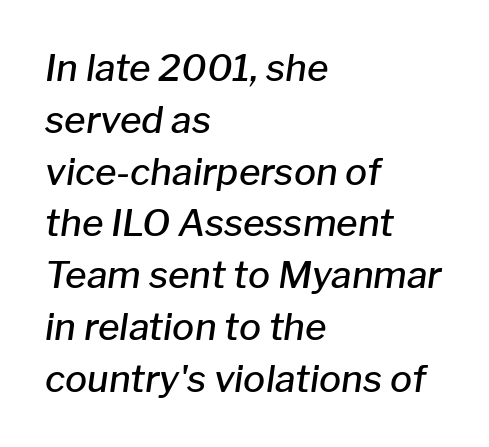
Q: Is the text bold? A: Semi-bold.
Q: Is the text italic (slanted)? A: Yes, it leans right by about 8 degrees.
Q: Is the text underlined? A: No.
Q: How is the paragraph aligned? A: Left-aligned.
Q: Is the spacing between letters normal or unusually wide? A: Normal.
Q: Is the spacing between lines tight, normal or loose? A: Normal.
Q: Width (condensed, normal, or wide)? A: Normal.
Q: Stroke contrast? A: Low.
Q: x-height? A: Medium.
Q: Monospaced? A: No.
